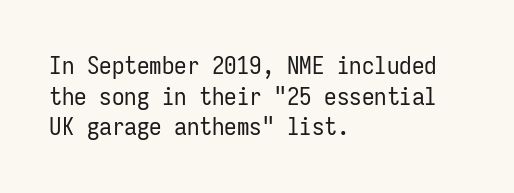
{"italic": "no", "bold": "no", "underline": "no", "align": "left", "line_spacing_ratio": 1.23, "letter_spacing": "normal", "letter_spacing_em": 0.0, "glyph_px": 25}
